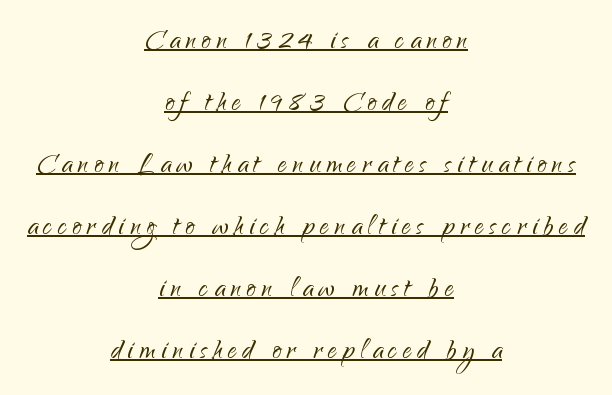
The characters display no serif detailing; their extremities are plain. Underlined type. Nothing heavy about these letters — not bold at all. This sample is center-justified, so both line endings float freely.
